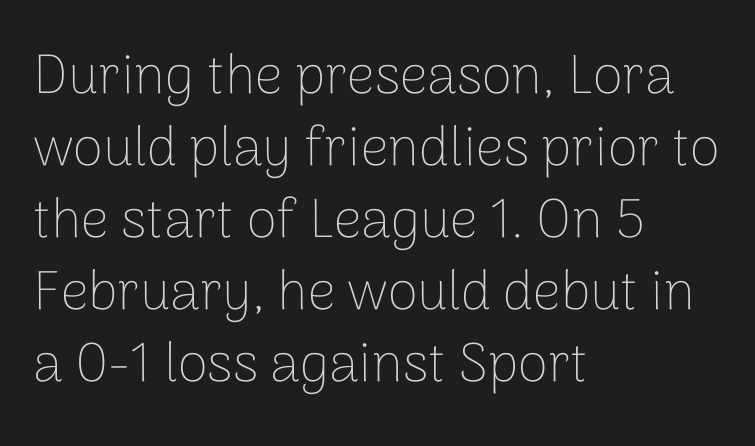
The image shows 55 px thin sans-serif type, upright; set left-aligned, normal line spacing (1.31x), normal letter spacing, not underlined; low stroke contrast and a medium x-height.
